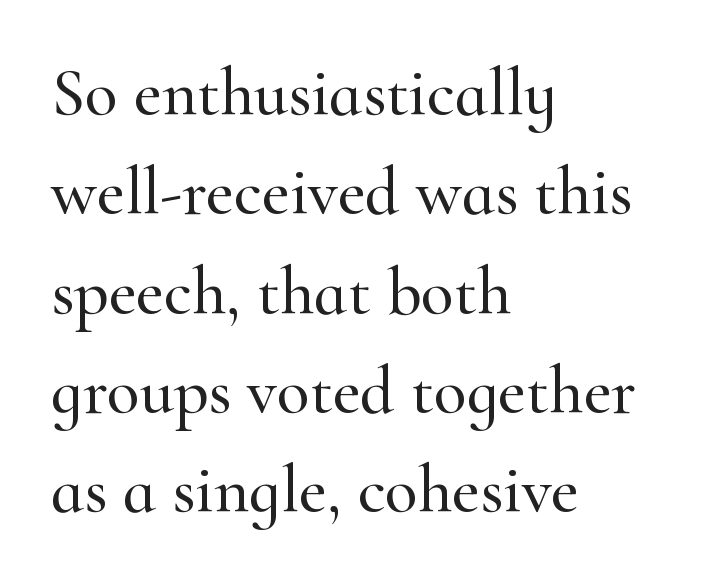
A classic flush-left, rag-right setting is used for this passage. Look at the bottom of the vertical strokes: they flare into serifs here. Quick note: interline space is typical. Is this a fixed-width face? No — the glyphs have proportional, varying widths.
